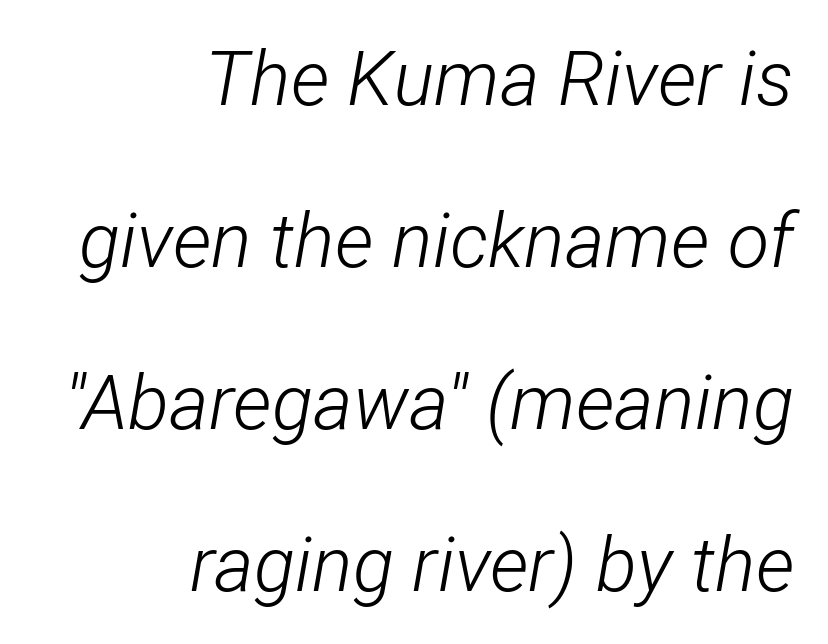
Q: Is the text bold? A: No.
Q: Is the text italic (slanted)? A: Yes, it leans right by about 12 degrees.
Q: Is the text underlined? A: No.
Q: How is the paragraph aligned? A: Right-aligned.
Q: Is the spacing between letters normal or unusually wide? A: Normal.
Q: Is the spacing between lines tight, normal or loose? A: Loose.
Q: Width (condensed, normal, or wide)? A: Condensed.
Q: Stroke contrast? A: Low.
Q: x-height? A: Medium.
Q: Monospaced? A: No.
